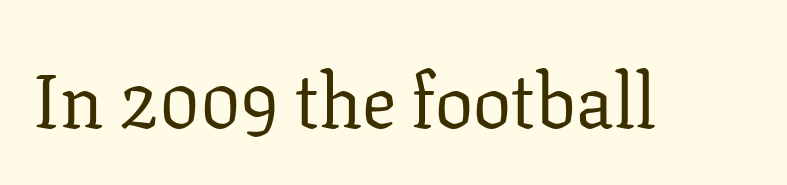
{"serif": "yes", "italic": "no", "bold": "no", "weight": "regular", "width": "normal", "stroke_contrast": "low", "x_height": "medium", "monospaced": "no", "underline": "no", "letter_spacing": "normal", "letter_spacing_em": 0.0, "glyph_px": 76}
